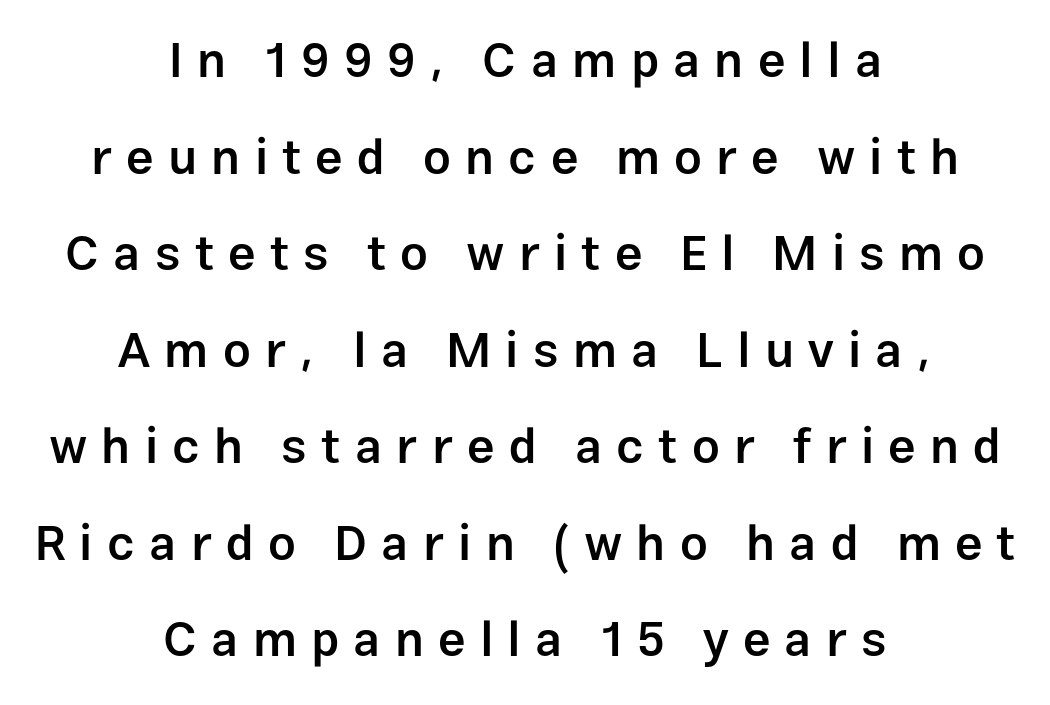
The image shows 49 px semibold sans-serif type, upright; set centered, loose line spacing (1.97x), unusually wide letter spacing (+0.29 em), not underlined; low stroke contrast and a medium x-height.
